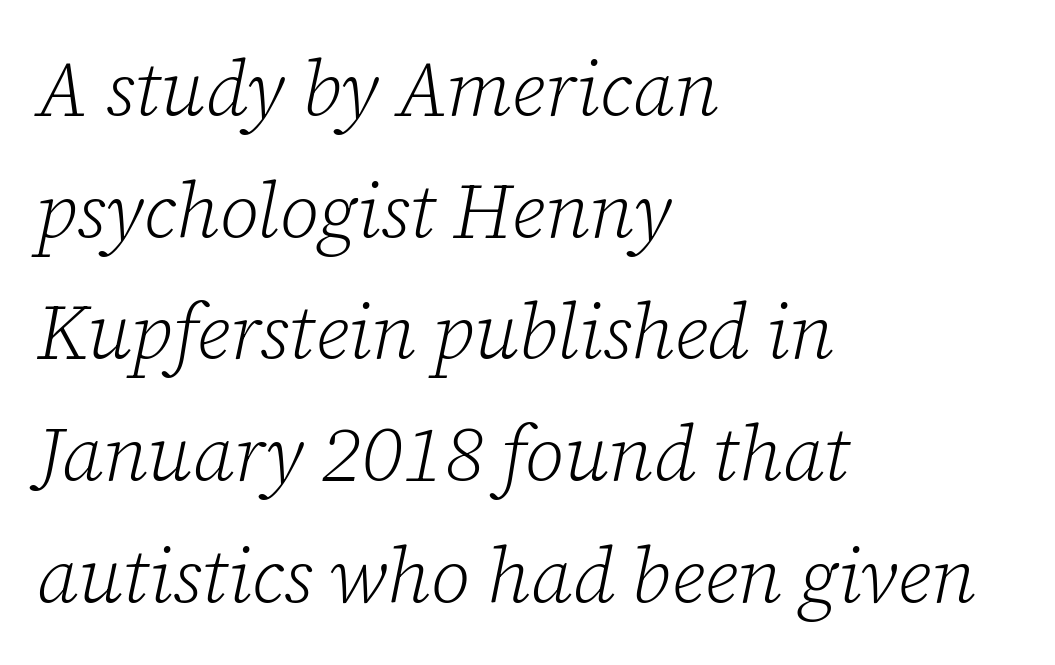
{"serif": "yes", "italic": "yes", "lean": "right", "slant_degrees": 12, "bold": "no", "weight": "light", "width": "normal", "stroke_contrast": "low", "x_height": "medium", "monospaced": "no", "underline": "no", "align": "left", "line_spacing": "normal", "line_spacing_ratio": 1.58, "letter_spacing": "normal", "letter_spacing_em": 0.0, "glyph_px": 77}
